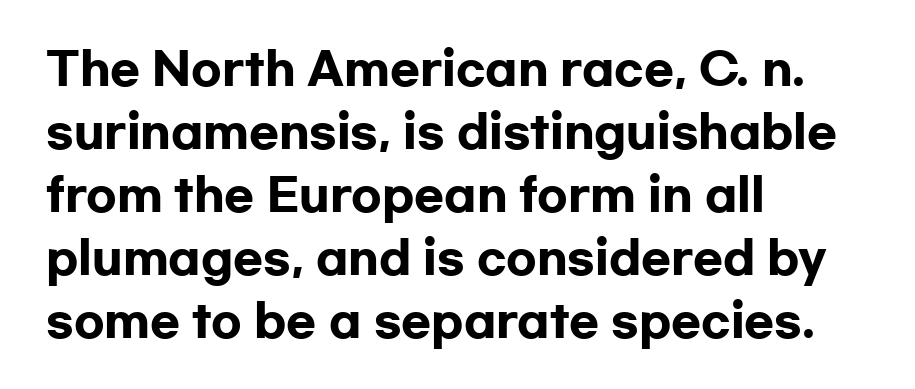
The typography opts for an upright posture over an oblique one. Each line starts at the same left margin while the right side varies. The baseline area is clear. Each letter keeps its own natural width here, so spacing adapts to shape. The characters display no serif detailing; their extremities are plain.
